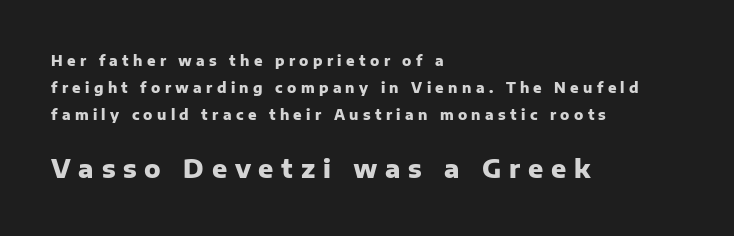
The image shows 25 px bold type, upright; set left-aligned, loose line spacing (1.93x), unusually wide letter spacing (+0.31 em), not underlined; the second (bottom) block is 1.79x larger.
